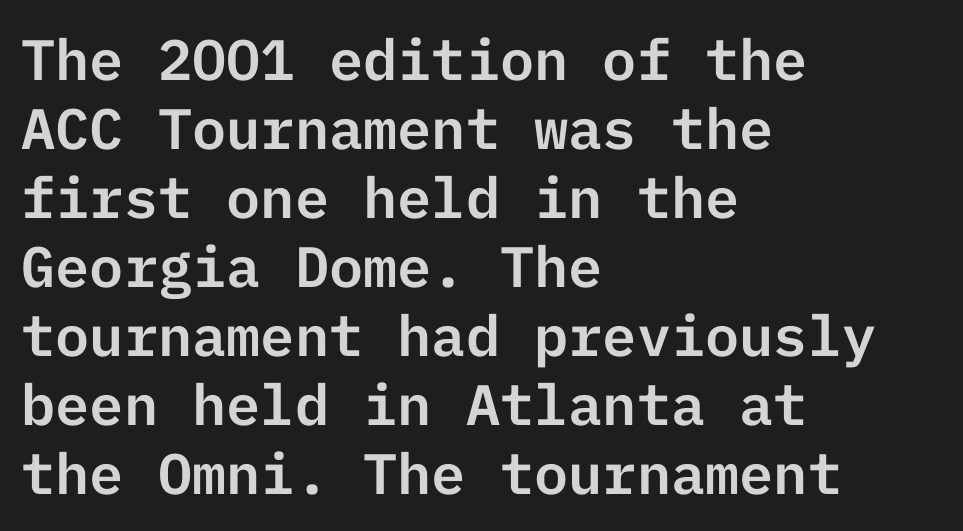
The image shows 57 px sans-serif type, upright; set left-aligned, line spacing 1.21x, normal letter spacing, not underlined; low stroke contrast and a medium x-height.
